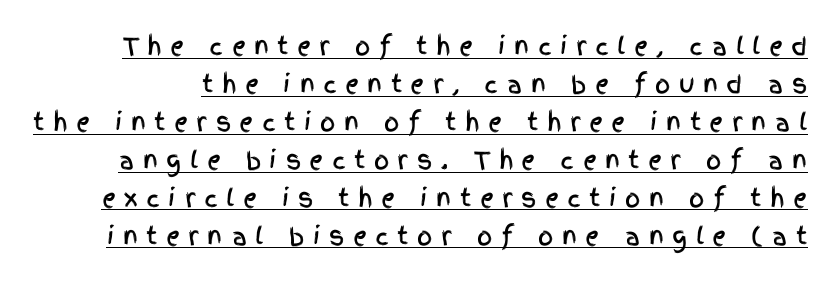
{"italic": "no", "underline": "yes", "line_spacing": "normal", "line_spacing_ratio": 1.58, "letter_spacing": "wide", "letter_spacing_em": 0.35, "glyph_px": 24}
